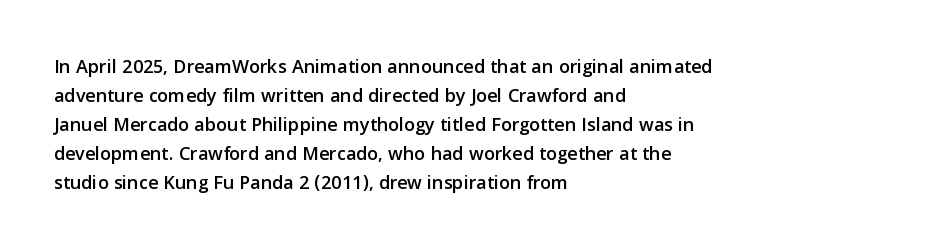
{"italic": "no", "underline": "no", "align": "left", "line_spacing": "normal", "line_spacing_ratio": 1.45, "letter_spacing": "normal", "letter_spacing_em": 0.0, "glyph_px": 20}
